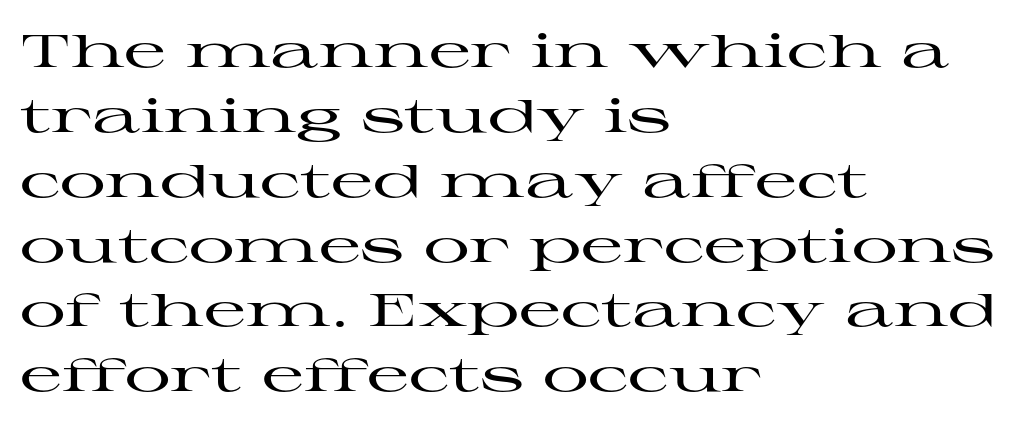
{"serif": "yes", "italic": "no", "width": "wide", "stroke_contrast": "high", "x_height": "medium", "monospaced": "no", "underline": "no", "align": "left", "line_spacing": "normal", "line_spacing_ratio": 1.41, "letter_spacing": "normal", "letter_spacing_em": 0.0, "glyph_px": 46}
